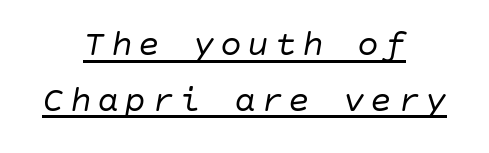
Q: Is the text bold? A: No.
Q: Is the text italic (slanted)? A: Yes, it leans right by about 10 degrees.
Q: Is the text underlined? A: Yes.
Q: How is the paragraph aligned? A: Centered.
Q: Is the spacing between lines tight, normal or loose? A: Normal.
Q: Width (condensed, normal, or wide)? A: Normal.
Q: Stroke contrast? A: Low.
Q: x-height? A: Large.
